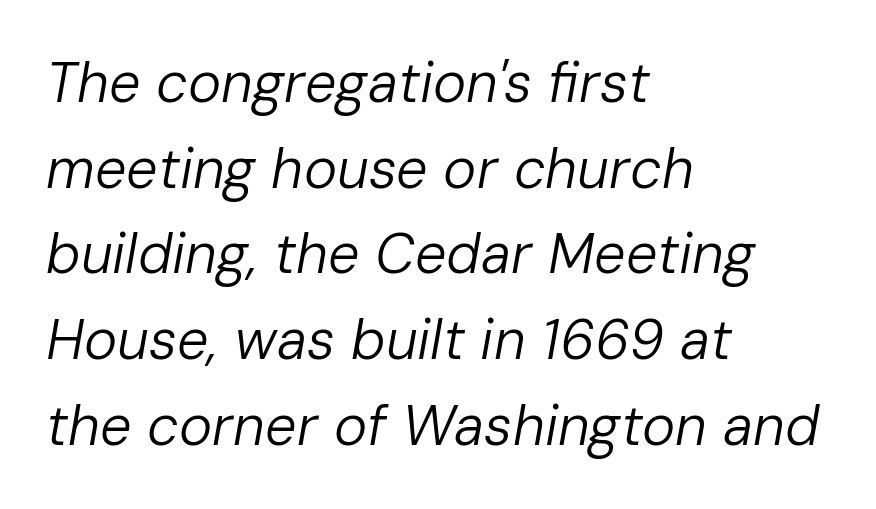
Q: Is the text bold? A: No.
Q: Is the text italic (slanted)? A: Yes, it leans right by about 10 degrees.
Q: Is the text underlined? A: No.
Q: How is the paragraph aligned? A: Left-aligned.
Q: Is the spacing between letters normal or unusually wide? A: Normal.
Q: Is the spacing between lines tight, normal or loose? A: Normal.
Q: Width (condensed, normal, or wide)? A: Normal.
Q: Stroke contrast? A: Low.
Q: x-height? A: Medium.
Q: Monospaced? A: No.
